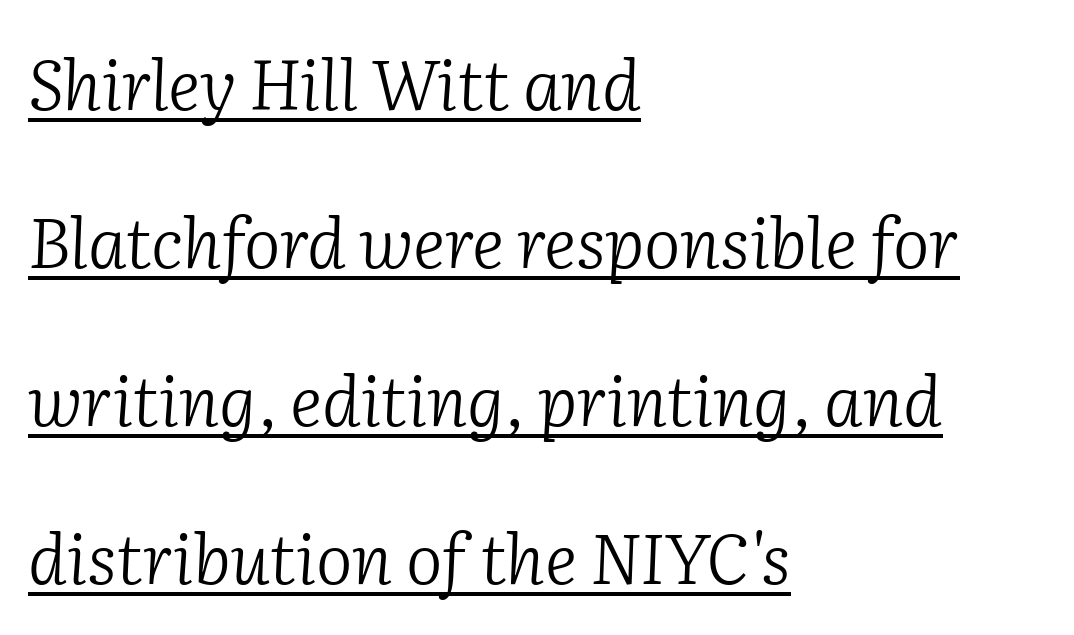
The passage shown leans; its letterforms are oblique. Small tapered or slab feet sit at the stroke ends, so this counts as serif. Proportional: the letters do not fall into vertical columns. Glyph-to-glyph distance matches everyday printed text. The string is rendered with underlining switched on. You could fit nearly another row in the gap between these rows.
